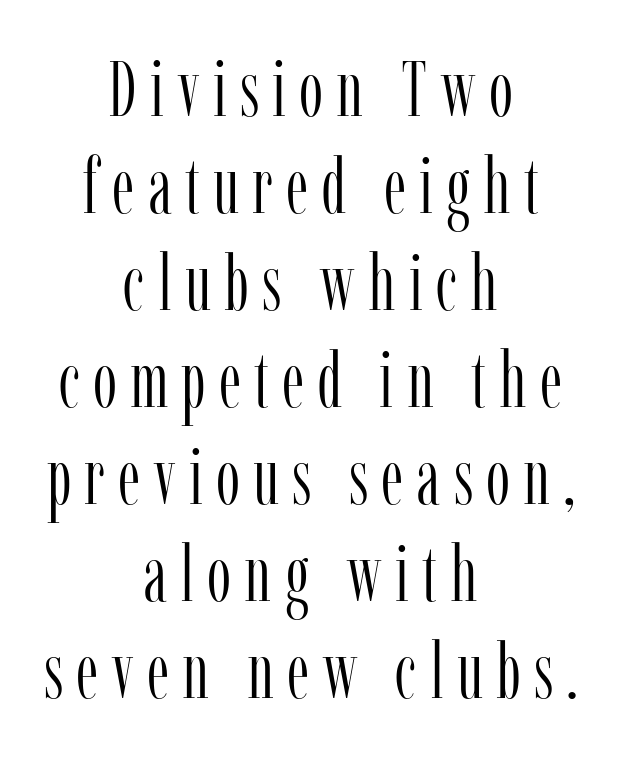
{"serif": "yes", "italic": "no", "bold": "no", "weight": "light", "width": "condensed", "stroke_contrast": "low", "x_height": "medium", "monospaced": "no", "underline": "no", "align": "center", "line_spacing": "normal", "line_spacing_ratio": 1.26, "glyph_px": 77}
